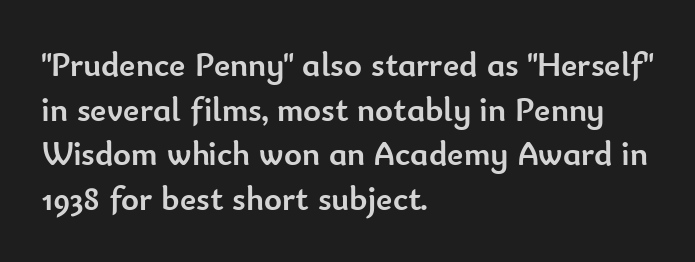
The image shows 34 px semibold sans-serif type, upright; set left-aligned, normal line spacing (1.31x), normal letter spacing, not underlined; low stroke contrast and a small x-height.
